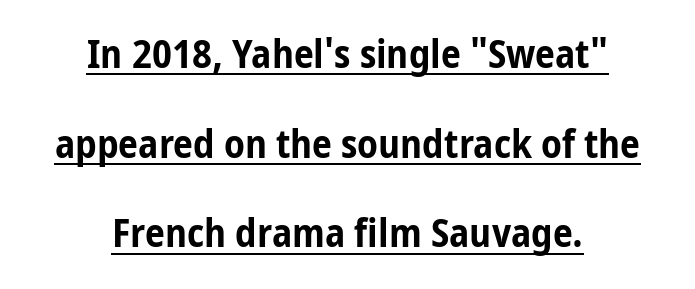
{"serif": "no", "italic": "no", "bold": "yes", "weight": "bold", "width": "condensed", "stroke_contrast": "low", "x_height": "medium", "monospaced": "no", "underline": "yes", "align": "center", "line_spacing": "loose", "line_spacing_ratio": 2.24, "letter_spacing": "normal", "letter_spacing_em": 0.0, "glyph_px": 40}
